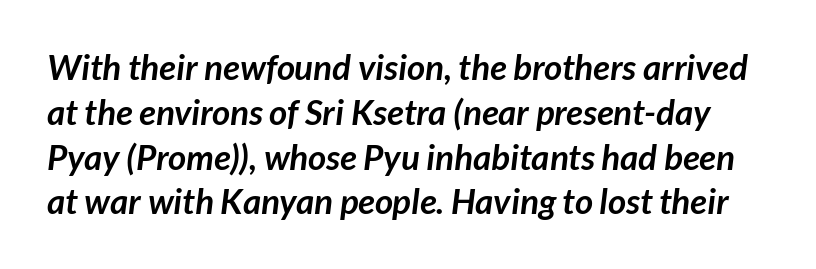
Q: Is the text bold? A: Yes.
Q: Is the typeface a serif or a sans-serif typeface? A: Sans-serif.
Q: Is the text underlined? A: No.
Q: Is the spacing between letters normal or unusually wide? A: Normal.
Q: Is the spacing between lines tight, normal or loose? A: Normal.
Q: Width (condensed, normal, or wide)? A: Normal.
Q: Stroke contrast? A: Low.
Q: x-height? A: Medium.
Q: Monospaced? A: No.
